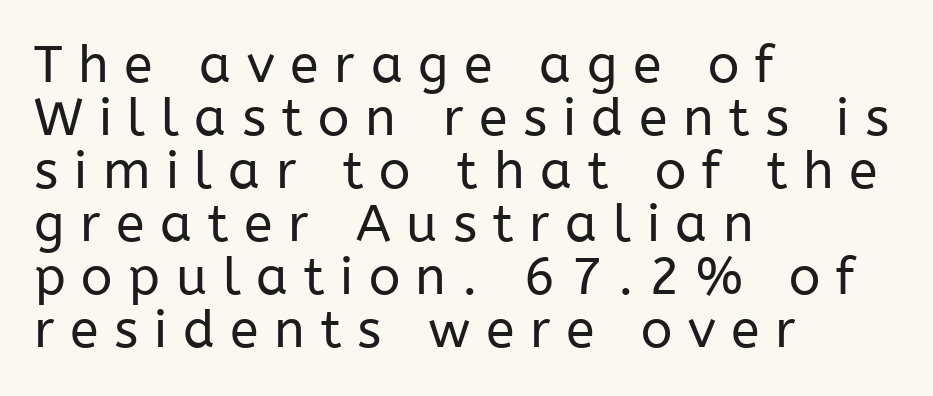
How would I describe the line gaps? Narrow and economical. Unmarked baselines from the first word to the last. This rendering widens character spacing well past its baseline value. The font is comparable to plain body text, perhaps lighter. Each letter's strokes conclude bluntly, with no projecting serifs.
